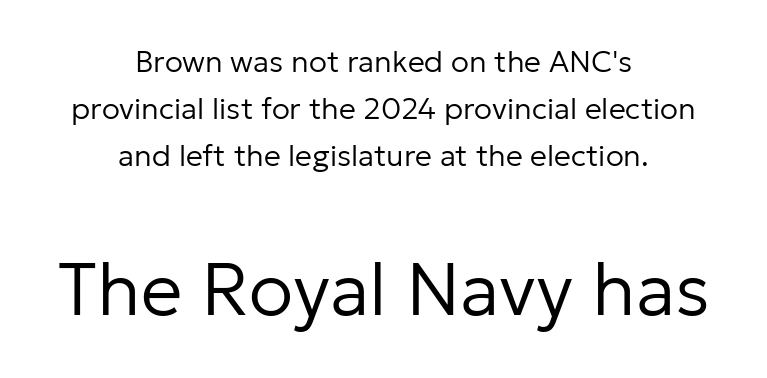
If you measured baseline to baseline, you'd find a middling distance. The setting favours the middle, as headings and verse often do. Scale increases going downward across the two blocks. To sum up the face: it is a sans, with no serifs.
